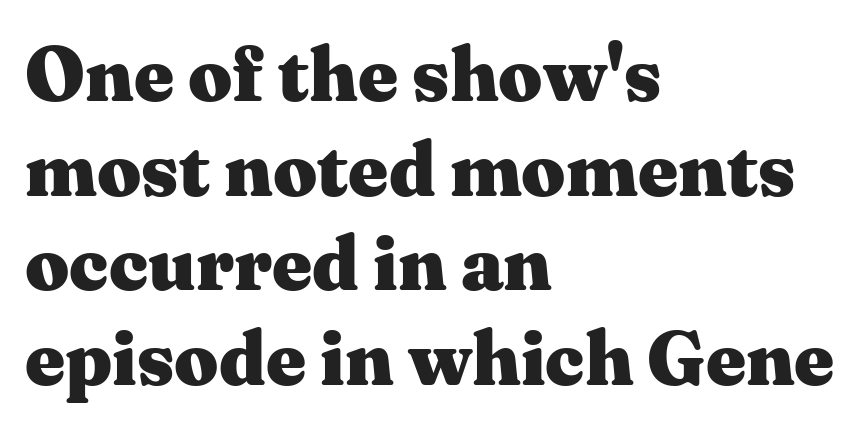
{"serif": "yes", "italic": "no", "bold": "yes", "weight": "heavy", "width": "wide", "stroke_contrast": "medium", "x_height": "medium", "monospaced": "no", "underline": "no", "align": "left", "line_spacing_ratio": 1.23, "letter_spacing": "normal", "letter_spacing_em": 0.0, "glyph_px": 77}
